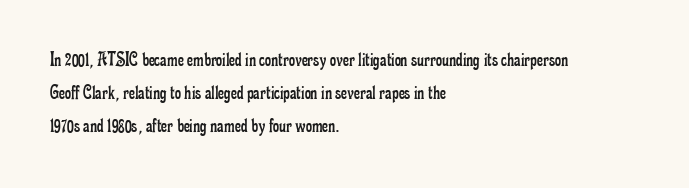
{"italic": "no", "bold": "no", "underline": "no", "align": "left", "line_spacing": "normal", "line_spacing_ratio": 1.56, "letter_spacing": "normal", "letter_spacing_em": 0.0, "glyph_px": 21}
